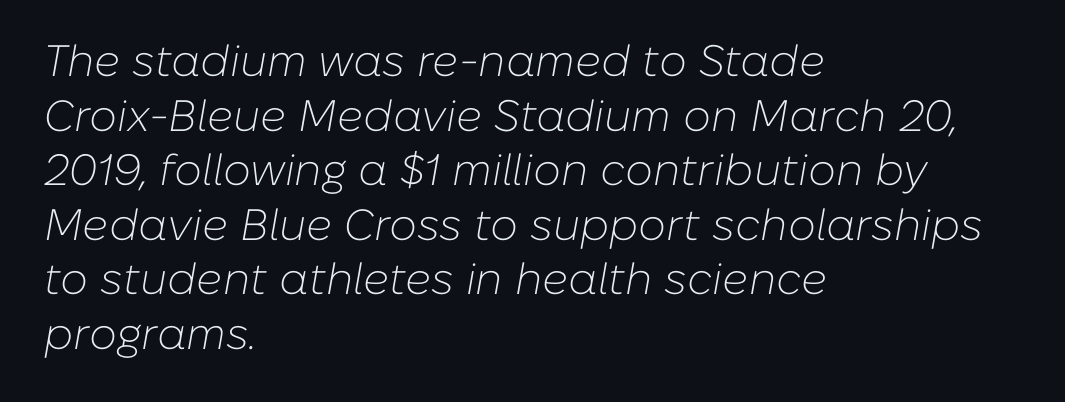
{"italic": "yes", "lean": "right", "slant_degrees": 10, "bold": "no", "weight": "light", "width": "normal", "stroke_contrast": "low", "x_height": "medium", "monospaced": "no", "underline": "no", "align": "left", "line_spacing_ratio": 1.24, "letter_spacing": "normal", "letter_spacing_em": 0.0, "glyph_px": 44}
